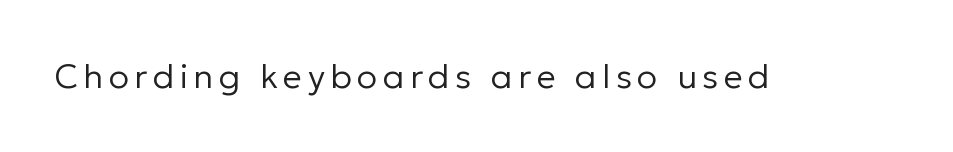
Heaviness? Minimal to ordinary, like unemphasized prose. Is this a sans? Yes — the strokes have no serifs. Descenders hang freely into open space. It's the straight-up-and-down kind of type.
